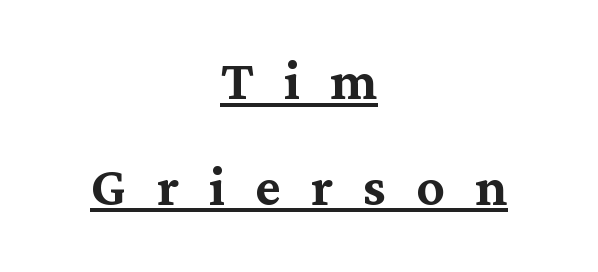
The image shows 70 px serif type, upright; set centered, normal line spacing (1.51x), unusually wide letter spacing (+0.43 em), underlined; medium stroke contrast and a medium x-height.
